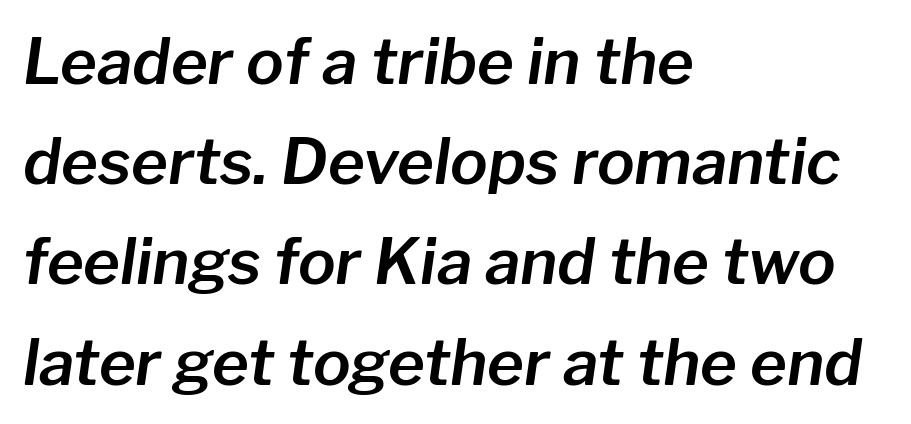
Q: Is the text italic (slanted)? A: Yes, it leans right by about 8 degrees.
Q: Is the text underlined? A: No.
Q: How is the paragraph aligned? A: Left-aligned.
Q: Is the spacing between letters normal or unusually wide? A: Normal.
Q: Is the spacing between lines tight, normal or loose? A: Normal.
Q: Width (condensed, normal, or wide)? A: Normal.
Q: Stroke contrast? A: Low.
Q: x-height? A: Medium.
Q: Monospaced? A: No.
